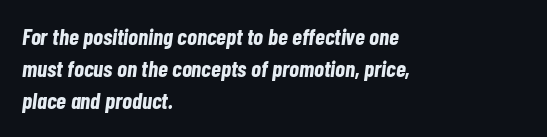
Q: Is the text bold? A: Yes.
Q: Is the text italic (slanted)? A: Yes, it leans right by about 7 degrees.
Q: Is the text underlined? A: No.
Q: How is the paragraph aligned? A: Left-aligned.
Q: Is the spacing between letters normal or unusually wide? A: Normal.
Q: Is the spacing between lines tight, normal or loose? A: Normal.
